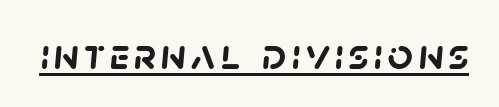
{"serif": "no", "bold": "yes", "weight": "semibold", "width": "normal", "stroke_contrast": "low", "x_height": "large", "monospaced": "no", "underline": "yes", "glyph_px": 44}
